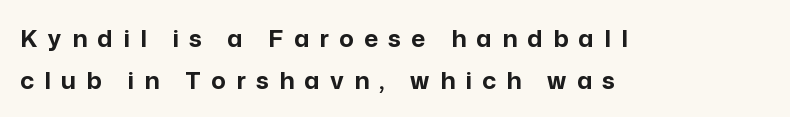
The image shows 24 px bold type, upright; set left-aligned, line spacing 1.73x, unusually wide letter spacing (+0.43 em), not underlined.
